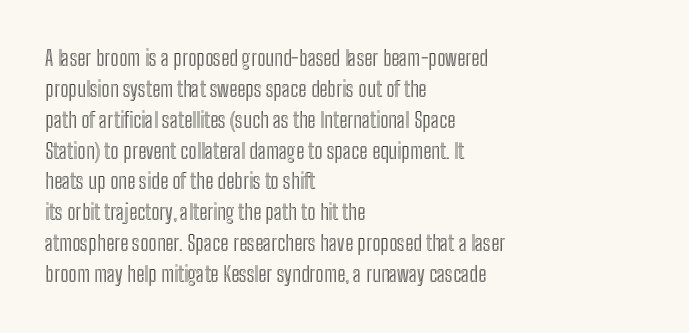
The image shows 21 px text type, upright; set left-aligned, normal line spacing (1.47x), normal letter spacing, not underlined.
